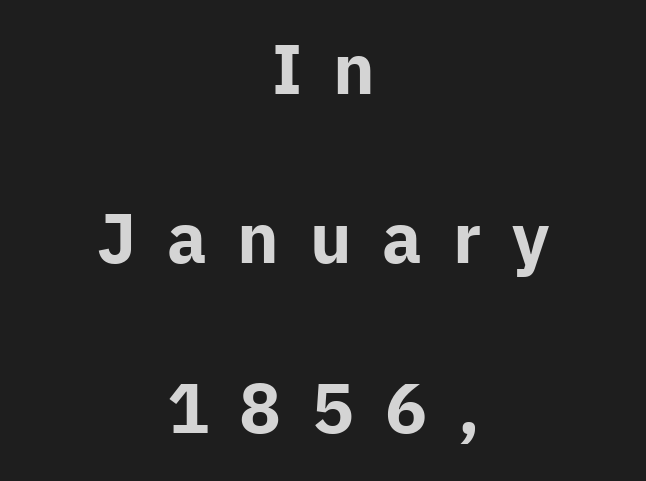
The image shows 70 px bold sans-serif type, upright; set centered, loose line spacing (2.42x), unusually wide letter spacing (+0.44 em), not underlined; low stroke contrast and a medium x-height.
